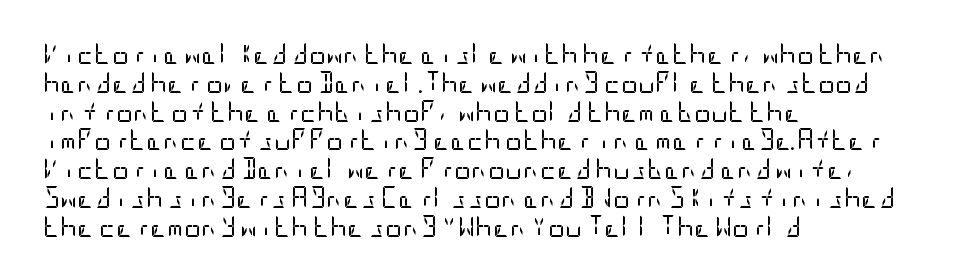
Q: Is the text bold? A: No.
Q: Is the text italic (slanted)? A: No, it is upright.
Q: Is the text underlined? A: No.
Q: How is the paragraph aligned? A: Left-aligned.
Q: Is the spacing between letters normal or unusually wide? A: Normal.
Q: Is the spacing between lines tight, normal or loose? A: Normal.
